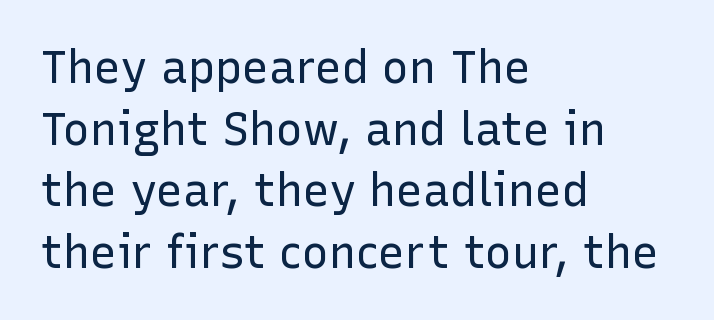
Q: Is the text bold? A: No.
Q: Is the text italic (slanted)? A: No, it is upright.
Q: Is the typeface a serif or a sans-serif typeface? A: Sans-serif.
Q: Is the text underlined? A: No.
Q: How is the paragraph aligned? A: Left-aligned.
Q: Is the spacing between letters normal or unusually wide? A: Normal.
Q: Is the spacing between lines tight, normal or loose? A: Normal.
Q: Width (condensed, normal, or wide)? A: Normal.
Q: Stroke contrast? A: Low.
Q: x-height? A: Medium.
Q: Monospaced? A: No.
